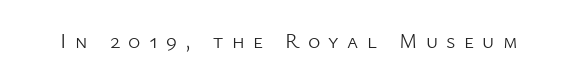
The image shows 21 px text type, upright; set unusually wide letter spacing (+0.4 em), not underlined.
